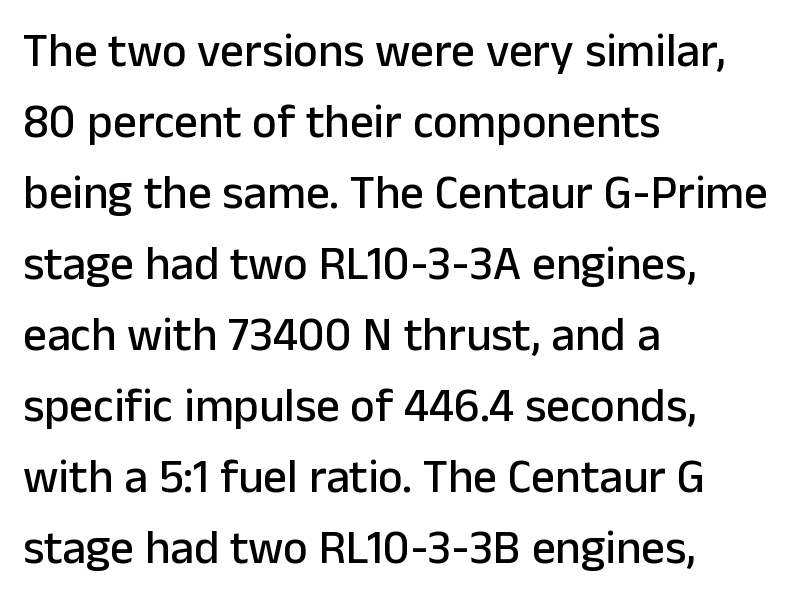
Quick note: not italic, upright. Proportional: the letters do not fall into vertical columns. Caption: standard tracking, unaltered. Rule under the text: the space is simply empty. You can tell from the bare stems that sans-serif type was used. Baseline-to-baseline distance is the conventional proportion of letter height.
